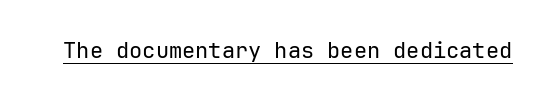
The image shows 22 px text type, upright; set normal letter spacing, underlined.
